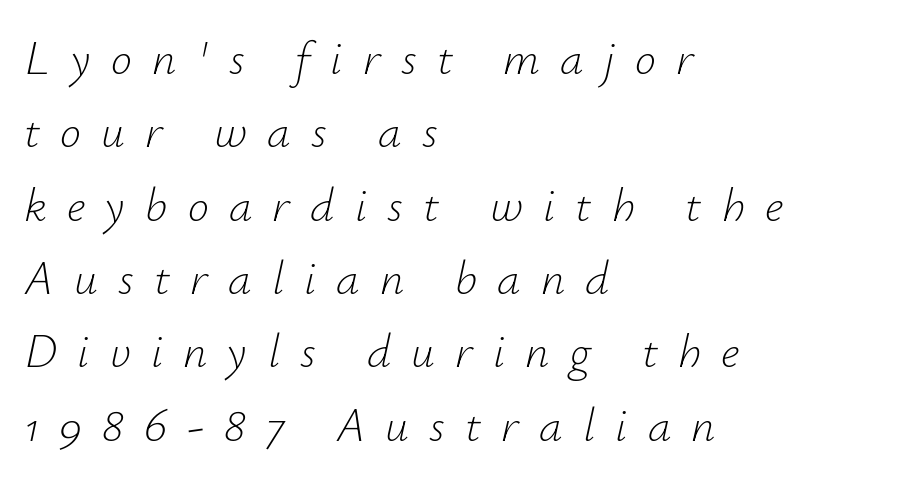
Q: Is the text bold? A: No.
Q: Is the text italic (slanted)? A: Yes, it leans right by about 12 degrees.
Q: Is the text underlined? A: No.
Q: How is the paragraph aligned? A: Left-aligned.
Q: Is the spacing between letters normal or unusually wide? A: Unusually wide.
Q: Is the spacing between lines tight, normal or loose? A: Normal.
Q: Width (condensed, normal, or wide)? A: Normal.
Q: Stroke contrast? A: Low.
Q: x-height? A: Small.
Q: Monospaced? A: No.
